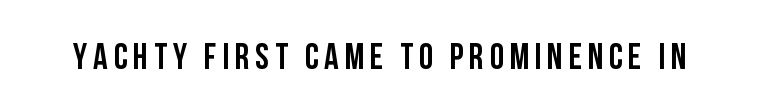
{"serif": "no", "italic": "no", "bold": "yes", "weight": "semibold", "width": "condensed", "stroke_contrast": "low", "x_height": "large", "monospaced": "no", "underline": "no", "glyph_px": 36}
